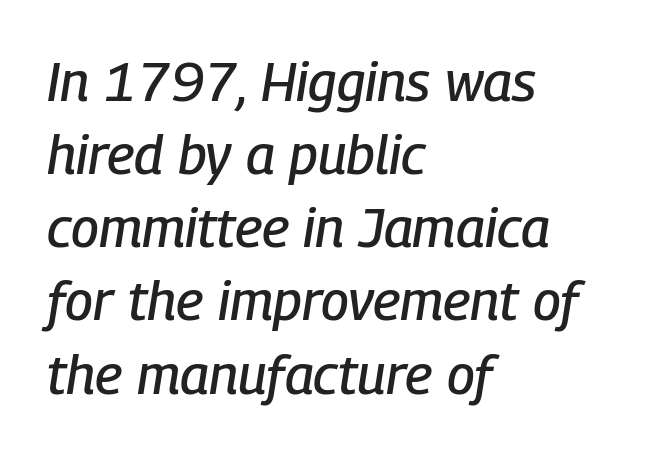
The axis of the letterforms is tilted away from vertical. Whoever set this chose a conventional vertical rhythm. Notice how the passage keeps a crisp vertical edge on the left only. The letterforms sit shoulder to shoulder at normal distance. Looks like regular typesetting: each glyph gets only the width it needs. Quick note: underline off.
